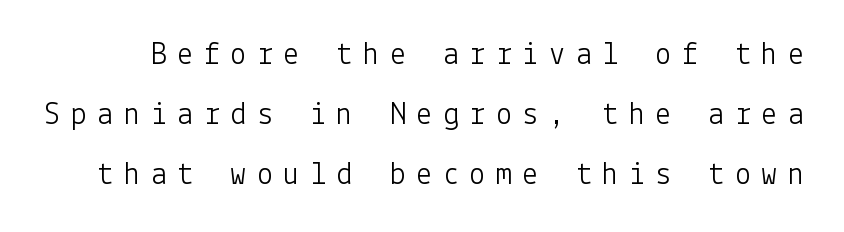
Q: Is the text bold? A: No.
Q: Is the text italic (slanted)? A: No, it is upright.
Q: Is the typeface a serif or a sans-serif typeface? A: Sans-serif.
Q: Is the text underlined? A: No.
Q: Is the spacing between letters normal or unusually wide? A: Unusually wide.
Q: Width (condensed, normal, or wide)? A: Normal.
Q: Stroke contrast? A: Low.
Q: x-height? A: Medium.
